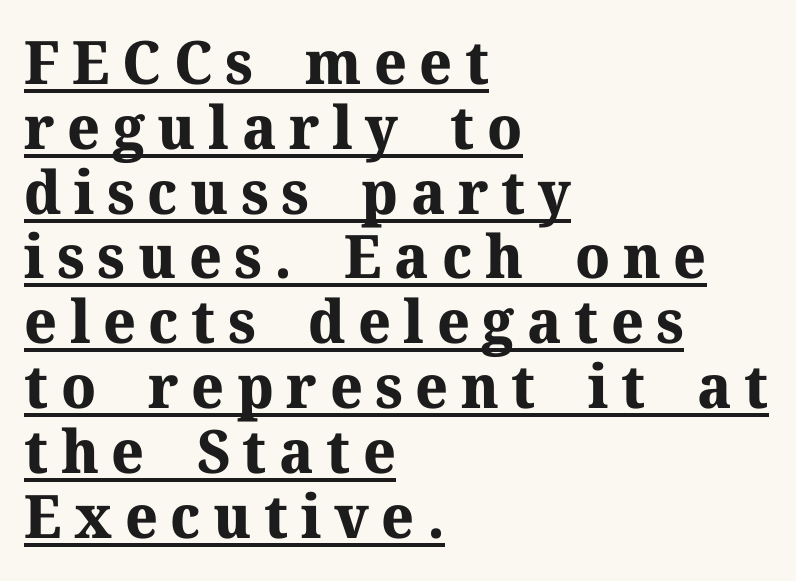
In terms of weight, the rendering is a true, heavy bold. Glance below the letters and you will spot a drawn line. The horizontal fit of the characters is loose and conspicuously gappy. If you drew a ruler down the left edge, every line would touch it.
